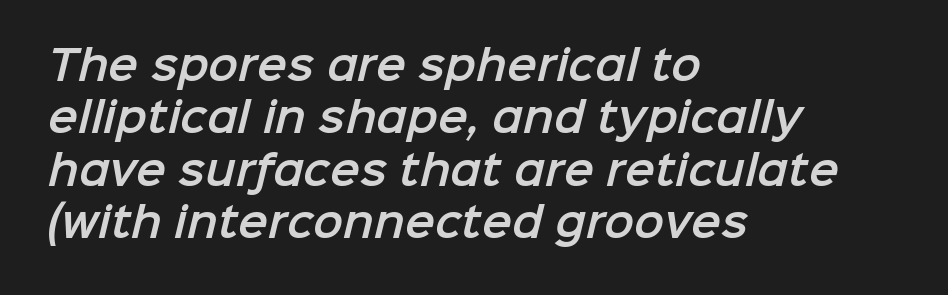
The passage shown is typed in a proportional face where columns would drift. Horizontal bands of white between lines are of average thickness. One-word summary of the alignment: left. The specimen omits any rule beneath the text block's lines.
